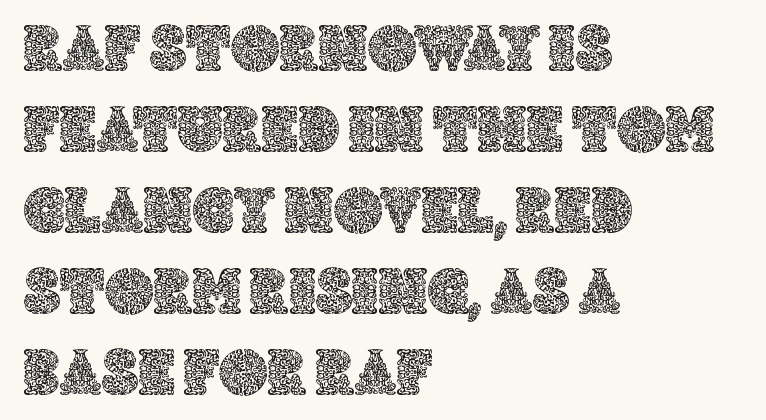
The image shows 67 px text type, upright; set left-aligned, line spacing 1.21x, normal letter spacing, not underlined; a large x-height.
